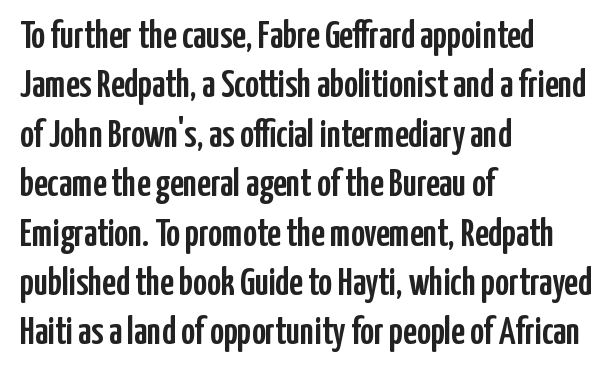
The image shows 38 px condensed sans-serif type, upright; set left-aligned, normal line spacing (1.3x), normal letter spacing, not underlined; low stroke contrast and a medium x-height.
